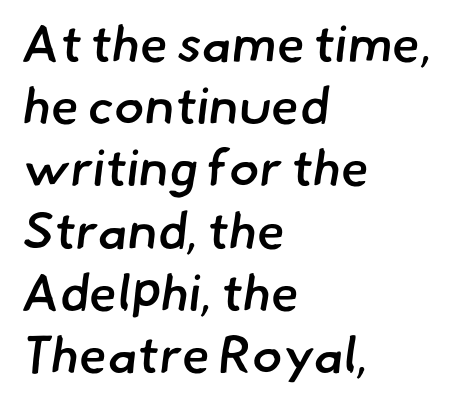
{"serif": "no", "bold": "semi", "weight": "semibold", "width": "normal", "stroke_contrast": "low", "x_height": "small", "monospaced": "no", "underline": "no", "align": "left", "line_spacing_ratio": 1.22, "letter_spacing": "normal", "letter_spacing_em": 0.0, "glyph_px": 51}
